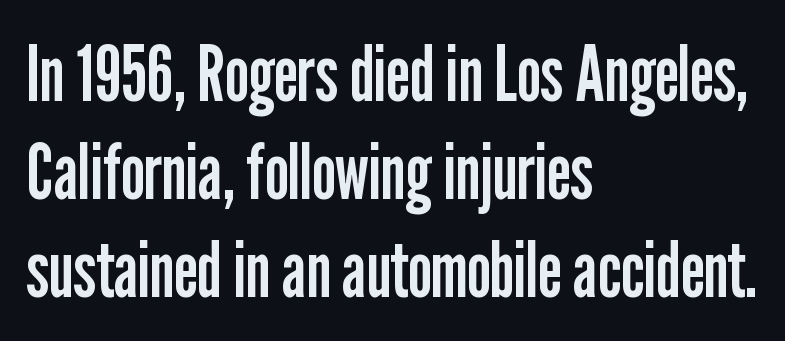
Character widths vary here, with narrow letters taking less room than wide ones. This rendering leaves character spacing at its baseline value. The gap between lines stays unmarked. If you measured baseline to baseline, you'd find a middling distance.
